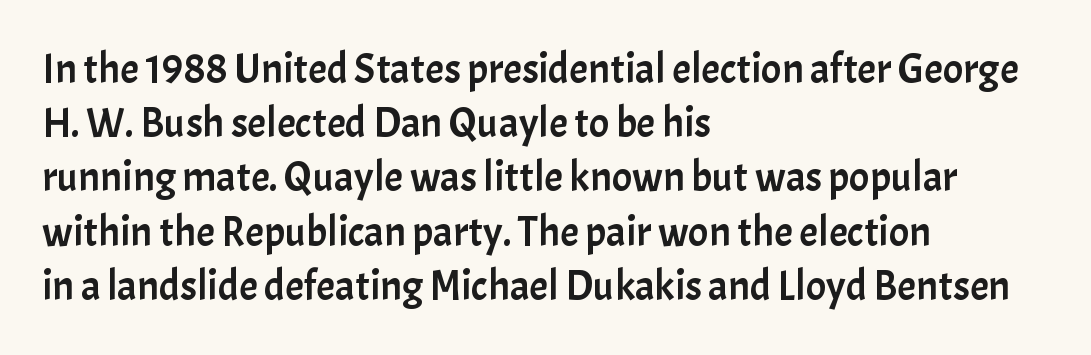
The image shows 42 px sans-serif type, upright; set left-aligned, normal line spacing (1.29x), normal letter spacing, not underlined; low stroke contrast and a medium x-height.
